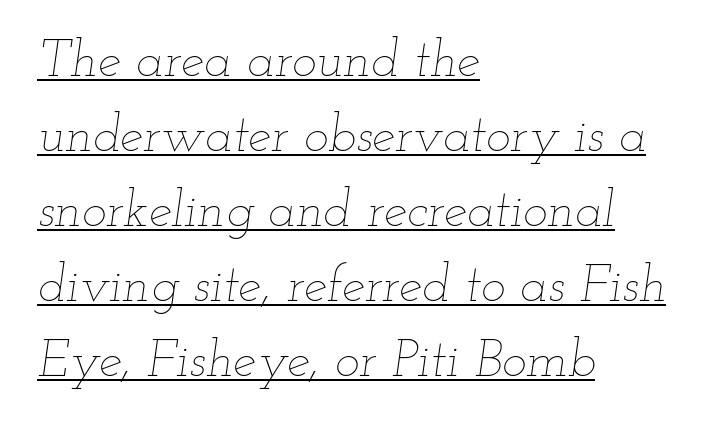
{"italic": "yes", "lean": "right", "slant_degrees": 12, "bold": "no", "weight": "thin", "width": "wide", "stroke_contrast": "low", "x_height": "small", "monospaced": "no", "underline": "yes", "align": "left", "line_spacing": "normal", "line_spacing_ratio": 1.44, "letter_spacing": "normal", "letter_spacing_em": 0.0, "glyph_px": 52}
